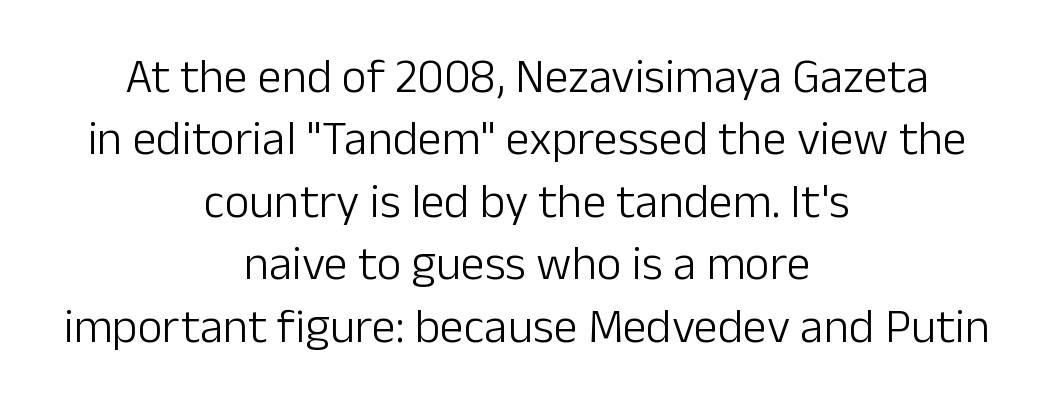
Q: Is the text bold? A: No.
Q: Is the text italic (slanted)? A: No, it is upright.
Q: Is the typeface a serif or a sans-serif typeface? A: Sans-serif.
Q: Is the text underlined? A: No.
Q: How is the paragraph aligned? A: Centered.
Q: Is the spacing between letters normal or unusually wide? A: Normal.
Q: Is the spacing between lines tight, normal or loose? A: Normal.
Q: Width (condensed, normal, or wide)? A: Normal.
Q: Stroke contrast? A: Low.
Q: x-height? A: Medium.
Q: Monospaced? A: No.
